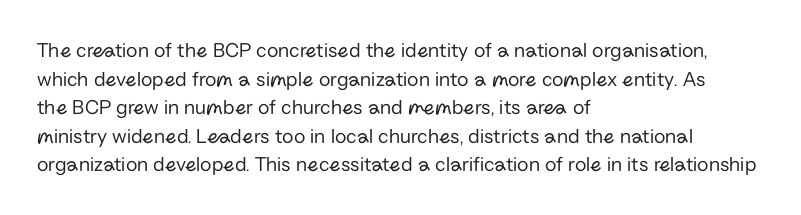
{"italic": "no", "bold": "no", "underline": "no", "align": "left", "line_spacing": "normal", "line_spacing_ratio": 1.36, "letter_spacing": "normal", "letter_spacing_em": 0.0, "glyph_px": 21}
